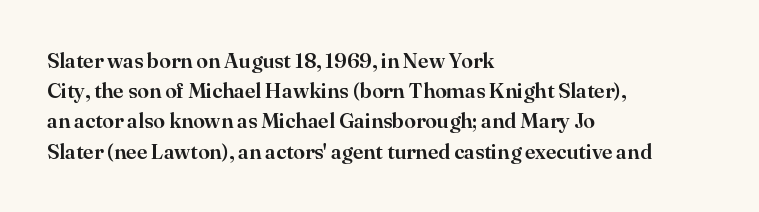
{"italic": "no", "underline": "no", "align": "left", "line_spacing": "normal", "line_spacing_ratio": 1.44, "letter_spacing": "normal", "letter_spacing_em": 0.0, "glyph_px": 21}
